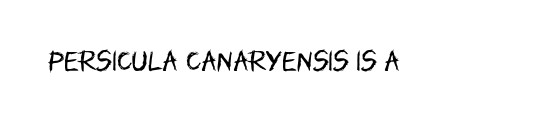
{"italic": "no", "bold": "no", "underline": "no", "letter_spacing": "normal", "letter_spacing_em": 0.0, "glyph_px": 23}
